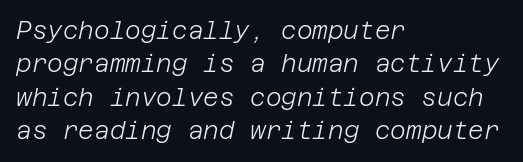
Q: Is the text bold? A: No.
Q: Is the text italic (slanted)? A: Yes, it leans right by about 12 degrees.
Q: Is the text underlined? A: No.
Q: How is the paragraph aligned? A: Left-aligned.
Q: Is the spacing between letters normal or unusually wide? A: Normal.
Q: Is the spacing between lines tight, normal or loose? A: Normal.
